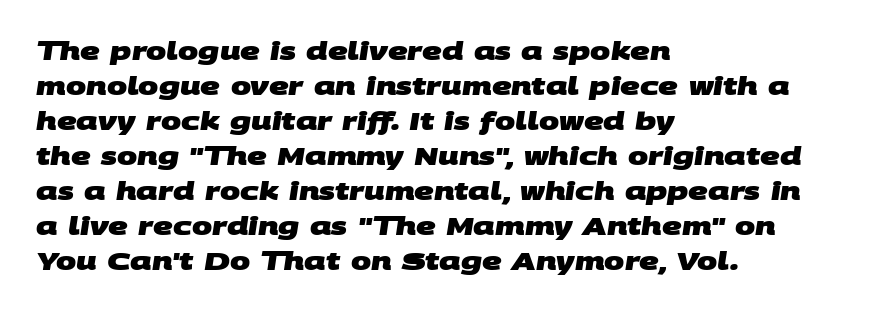
The image shows 24 px bold type; set left-aligned, normal line spacing (1.46x), normal letter spacing, not underlined.
